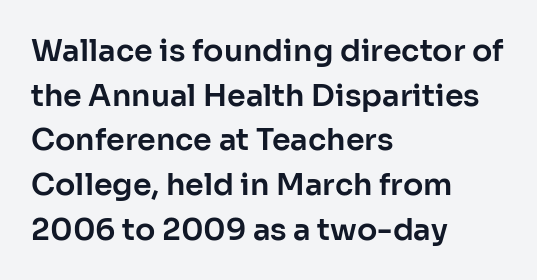
Q: Is the text italic (slanted)? A: No, it is upright.
Q: Is the typeface a serif or a sans-serif typeface? A: Sans-serif.
Q: Is the text underlined? A: No.
Q: How is the paragraph aligned? A: Left-aligned.
Q: Is the spacing between letters normal or unusually wide? A: Normal.
Q: Is the spacing between lines tight, normal or loose? A: Normal.
Q: Width (condensed, normal, or wide)? A: Normal.
Q: Stroke contrast? A: Low.
Q: x-height? A: Medium.
Q: Monospaced? A: No.
